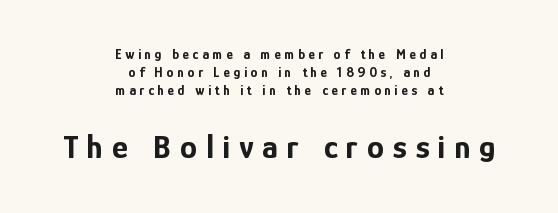
The image shows 34 px bold, condensed sans-serif type, upright; set centered, normal line spacing (1.29x), unusually wide letter spacing (+0.26 em), not underlined; the second (bottom) block is 2.43x larger; low stroke contrast and a medium x-height.
